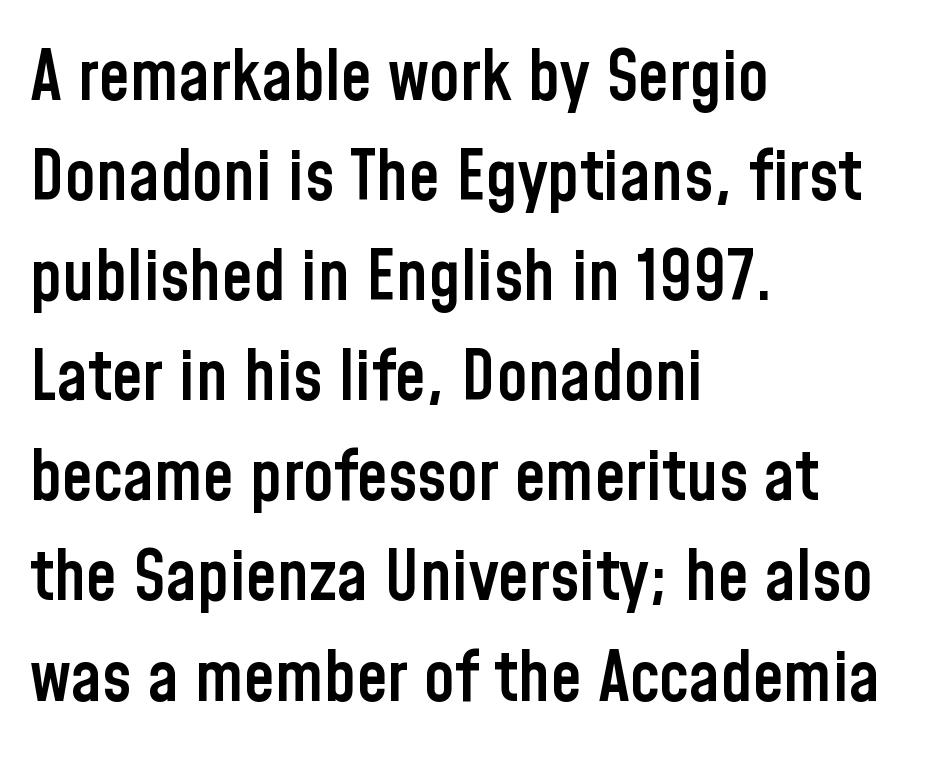
A semibold gives these letters moderate extra thickness, short of bold. The vertical gap from one line to the next is medium. Words appear dense and cohesive because spacing is normal. These lines are set flush left with a ragged right edge. This rendering features lettering with no underline. These lines were composed using upright roman letters.
